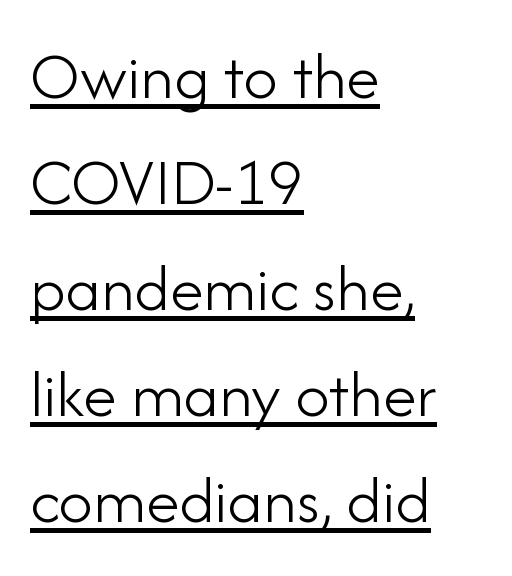
The image shows 68 px light sans-serif type, upright; set left-aligned, normal line spacing (1.56x), normal letter spacing, underlined; low stroke contrast and a small x-height.
